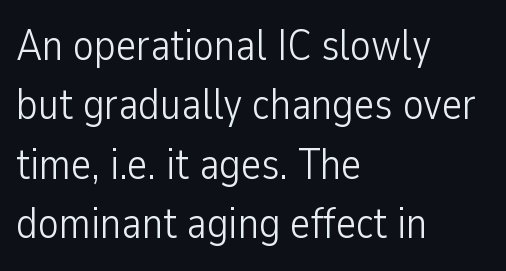
The rendering uses a moderate line-height, typical for paragraphs. This reads as an unemphasized weight, regular at the heaviest. Line starts are locked; line ends wander. Bare-footed words on every line. Ordinary non-slanted type is in use. How are the letters spaced? Ordinarily, with no added tracking.
